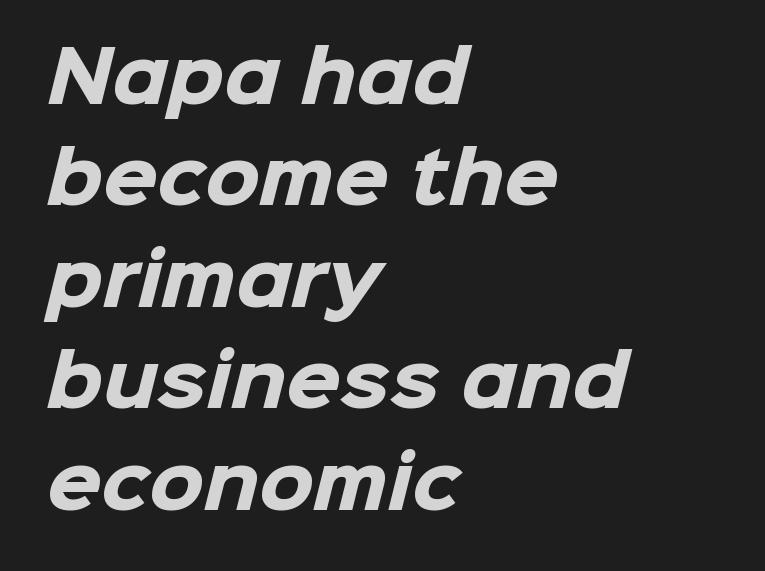
{"serif": "no", "bold": "yes", "weight": "heavy", "width": "normal", "stroke_contrast": "low", "x_height": "medium", "monospaced": "no", "underline": "no", "align": "left", "line_spacing": "normal", "line_spacing_ratio": 1.45, "letter_spacing": "normal", "letter_spacing_em": 0.0, "glyph_px": 70}
